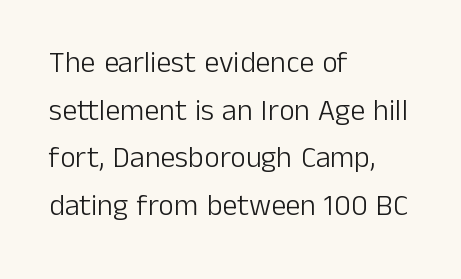
The image shows 30 px light sans-serif type, upright; set left-aligned, normal line spacing (1.59x), normal letter spacing, not underlined; low stroke contrast and a medium x-height.
